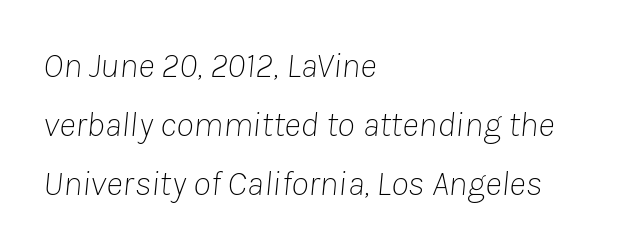
The image shows 36 px thin type, italic (leaning right); set left-aligned, normal line spacing (1.64x), normal letter spacing, not underlined; low stroke contrast and a medium x-height.
